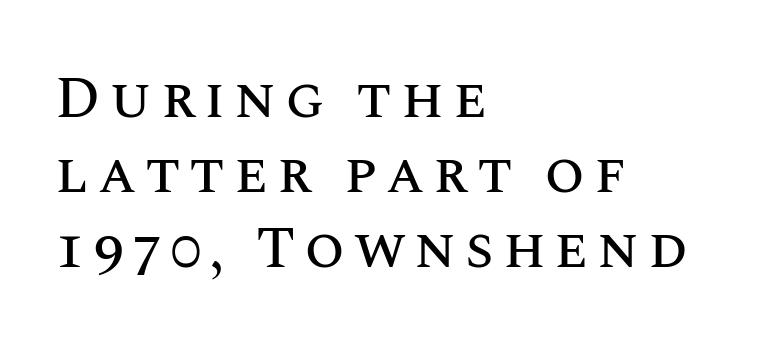
{"italic": "no", "width": "normal", "stroke_contrast": "medium", "x_height": "large", "monospaced": "no", "underline": "no", "align": "left", "line_spacing": "normal", "line_spacing_ratio": 1.29, "glyph_px": 58}
